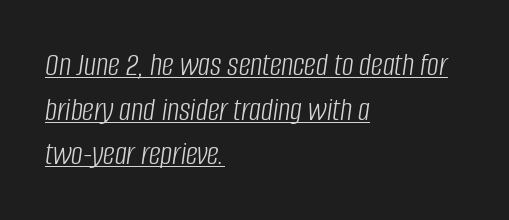
Q: Is the text bold? A: No.
Q: Is the text italic (slanted)? A: Yes, it leans right by about 8 degrees.
Q: Is the text underlined? A: Yes.
Q: How is the paragraph aligned? A: Left-aligned.
Q: Is the spacing between letters normal or unusually wide? A: Normal.
Q: Is the spacing between lines tight, normal or loose? A: Normal.
Q: Width (condensed, normal, or wide)? A: Condensed.
Q: Stroke contrast? A: Low.
Q: x-height? A: Large.
Q: Monospaced? A: No.
